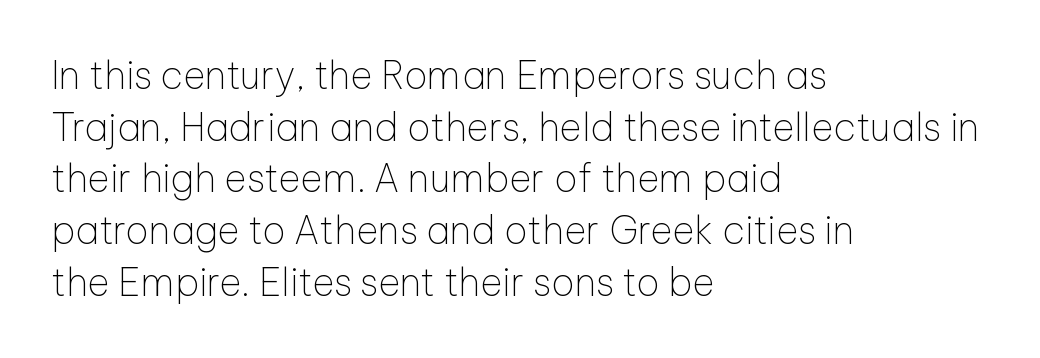
Bold? No — there's no thickening of the strokes. The rendering uses natural spacing where letterforms have individual widths. You can tell it's not italic because the verticals are truly vertical. Any mark beneath the type? The region is blank. What stands out about the letter spacing? Nothing — it is the standard amount.
